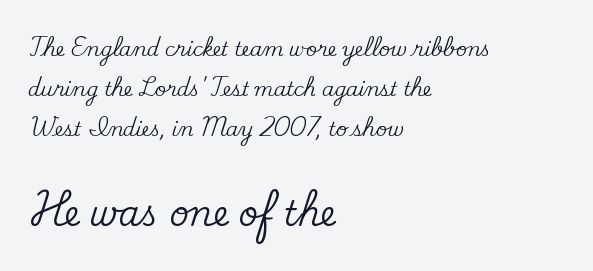
The image shows 34 px text type; set left-aligned, loose line spacing (2.1x), normal letter spacing, not underlined; the second (bottom) block is 1.79x larger; medium stroke contrast and a small x-height.
